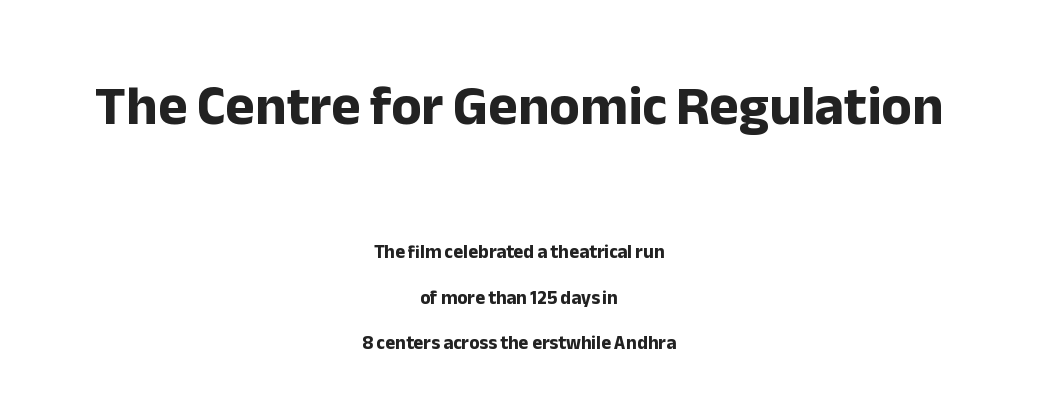
Q: Is the text bold? A: Yes.
Q: Is the text italic (slanted)? A: No, it is upright.
Q: Is the typeface a serif or a sans-serif typeface? A: Sans-serif.
Q: Is the text underlined? A: No.
Q: How is the paragraph aligned? A: Centered.
Q: Is the spacing between letters normal or unusually wide? A: Normal.
Q: Is the spacing between lines tight, normal or loose? A: Loose.
Q: Which block of text is set in a larger size, the first (top) or the second (bottom)? A: The first (top) one.
Q: Width (condensed, normal, or wide)? A: Normal.
Q: Stroke contrast? A: Low.
Q: x-height? A: Medium.
Q: Monospaced? A: No.
